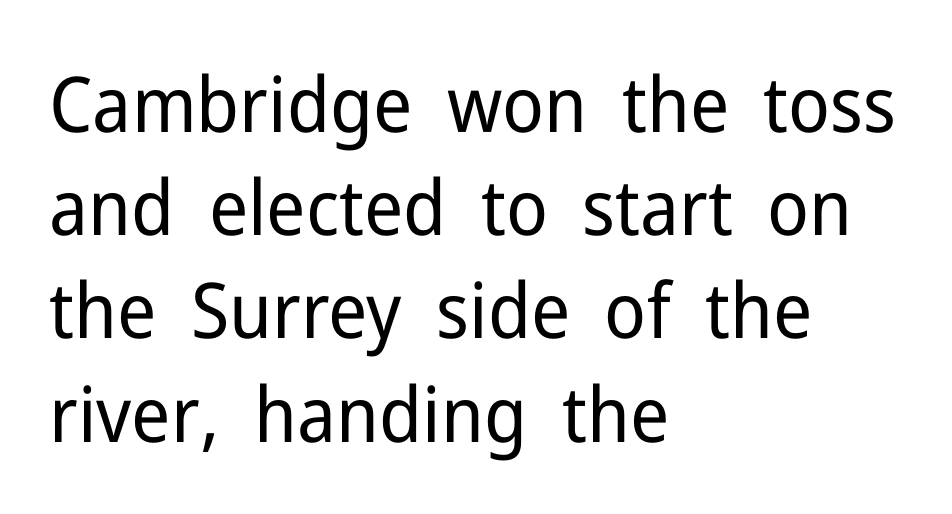
The image shows 77 px regular-weight sans-serif type, upright; set left-aligned, normal line spacing (1.34x), normal letter spacing, not underlined; low stroke contrast and a medium x-height.
